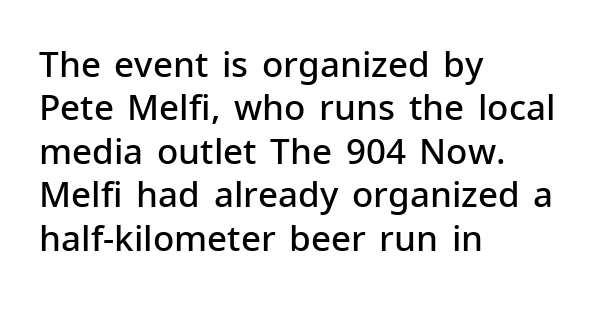
The image shows 35 px semibold sans-serif type, upright; set left-aligned, line spacing 1.24x, normal letter spacing, not underlined; low stroke contrast and a medium x-height.
